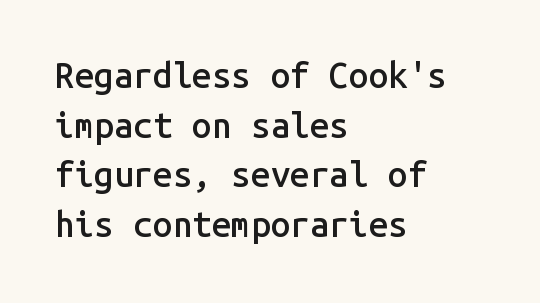
When letters stand straight like this, we call the style roman or upright. Where is the straight margin? On the left. Horizontal bands of white between lines are of average thickness. Type style note: lacks serifs. No extra tracking has been applied to these lines.
